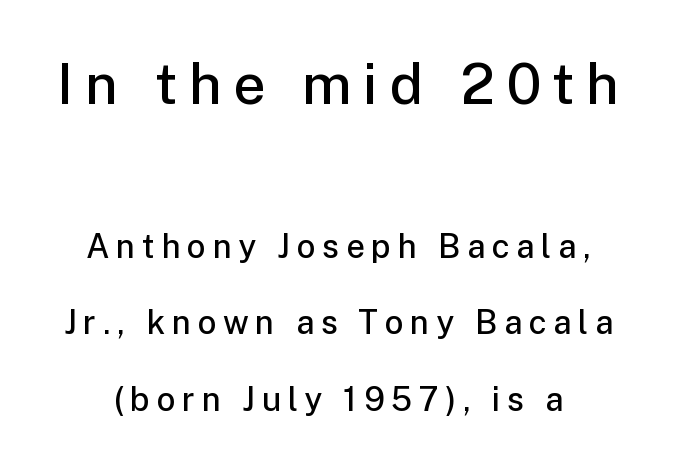
Q: Is the text bold? A: Semi-bold.
Q: Is the text italic (slanted)? A: No, it is upright.
Q: Is the typeface a serif or a sans-serif typeface? A: Sans-serif.
Q: Is the text underlined? A: No.
Q: Is the spacing between letters normal or unusually wide? A: Unusually wide.
Q: Is the spacing between lines tight, normal or loose? A: Loose.
Q: Which block of text is set in a larger size, the first (top) or the second (bottom)? A: The first (top) one.
Q: Width (condensed, normal, or wide)? A: Normal.
Q: Stroke contrast? A: Low.
Q: x-height? A: Medium.
Q: Monospaced? A: No.
